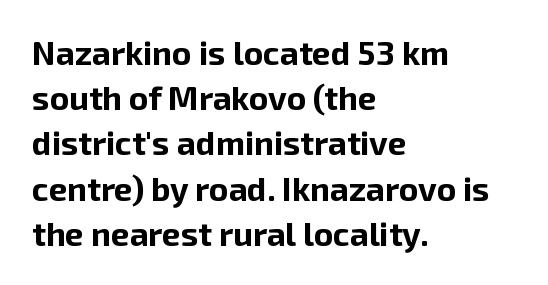
Whoever set this chose a conventional vertical rhythm. Are there feet on the stems? There aren't — it's a sans. Character widths vary here, with narrow letters taking less room than wide ones. Descenders hang freely into open space.
